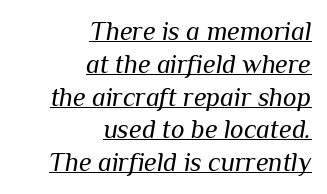
{"italic": "yes", "lean": "right", "slant_degrees": 10, "bold": "no", "underline": "yes", "align": "right", "line_spacing": "normal", "line_spacing_ratio": 1.26, "letter_spacing": "normal", "letter_spacing_em": 0.0, "glyph_px": 26}
